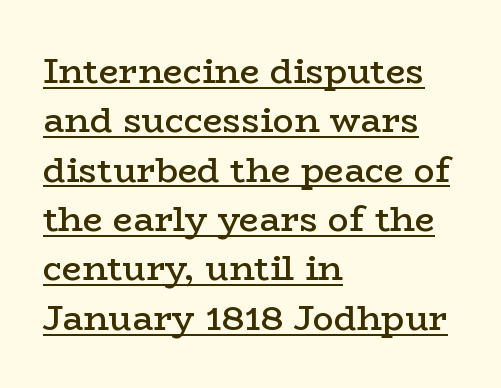
Q: Is the text bold? A: Semi-bold.
Q: Is the text italic (slanted)? A: No, it is upright.
Q: Is the typeface a serif or a sans-serif typeface? A: Serif.
Q: Is the text underlined? A: Yes.
Q: How is the paragraph aligned? A: Left-aligned.
Q: Is the spacing between letters normal or unusually wide? A: Normal.
Q: Is the spacing between lines tight, normal or loose? A: Normal.
Q: Width (condensed, normal, or wide)? A: Wide.
Q: Stroke contrast? A: Low.
Q: x-height? A: Medium.
Q: Monospaced? A: No.
